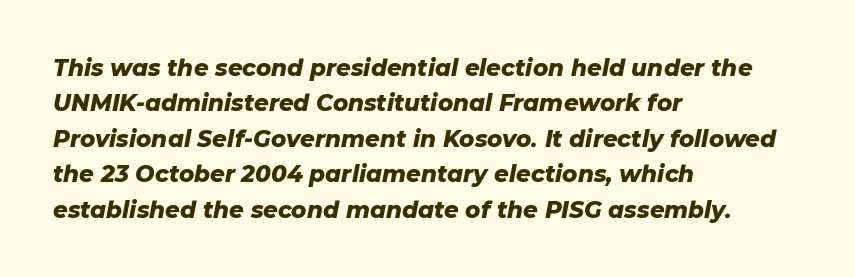
{"italic": "yes", "lean": "right", "slant_degrees": 11, "bold": "yes", "underline": "no", "align": "left", "line_spacing": "normal", "line_spacing_ratio": 1.54, "letter_spacing": "normal", "letter_spacing_em": 0.0, "glyph_px": 23}
